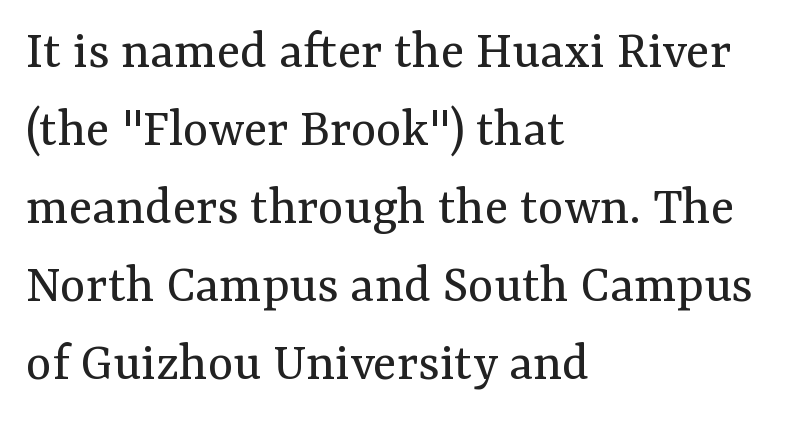
The font is comparable to plain body text, perhaps lighter. Posture: upright roman. Successive baselines arrive at the customary interval. Visually the block forms a straight wall on the left and a jagged coastline on the right.
